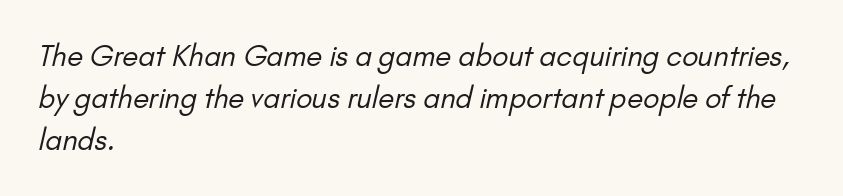
Heft: none added — not bold. The string is rendered with underlining switched off. Here the designer chose a conventional face with non-uniform glyph widths. This rendering employs a face without finishing strokes, i.e., a sans-serif. Leftover space on each line is placed entirely after the last word. Evenly set lines give the paragraph a standard silhouette.
